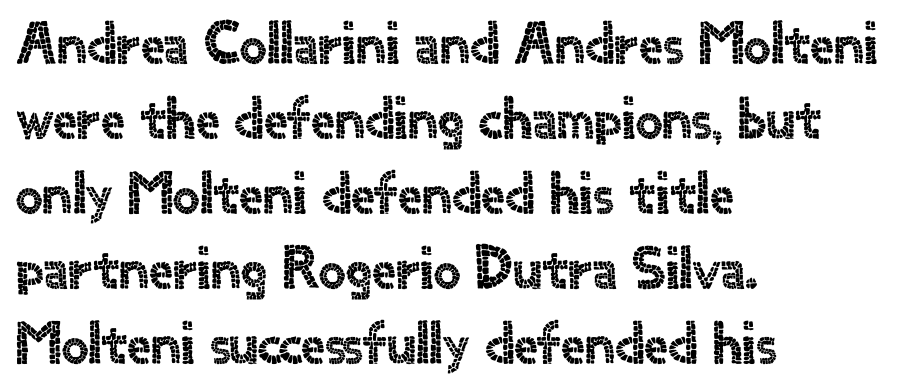
{"serif": "no", "italic": "no", "width": "normal", "x_height": "small", "monospaced": "no", "underline": "no", "align": "left", "line_spacing": "normal", "line_spacing_ratio": 1.25, "letter_spacing": "normal", "letter_spacing_em": 0.0, "glyph_px": 60}
